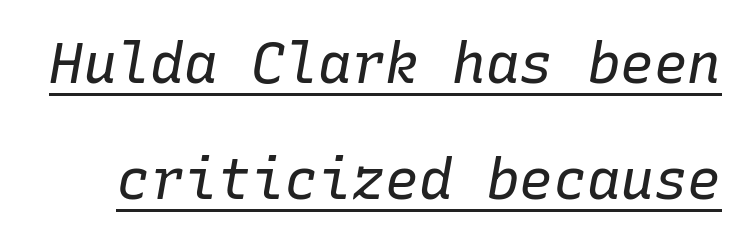
Q: Is the text bold? A: No.
Q: Is the text italic (slanted)? A: Yes, it leans right by about 10 degrees.
Q: Is the text underlined? A: Yes.
Q: Is the spacing between letters normal or unusually wide? A: Normal.
Q: Is the spacing between lines tight, normal or loose? A: Loose.
Q: Width (condensed, normal, or wide)? A: Normal.
Q: Stroke contrast? A: Low.
Q: x-height? A: Medium.
Q: Monospaced? A: Yes.
